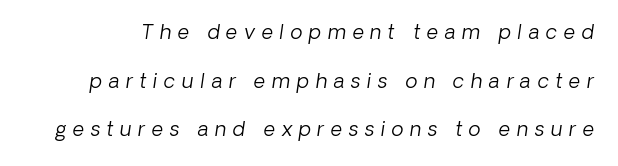
The typography opts for an oblique posture over an upright one. Has an underline been added? It has not. Quick note: interline space is abundant. No letter is thick-stroked: the sample isn't bold. Tracking value appears strongly positive — letters spread wide.
